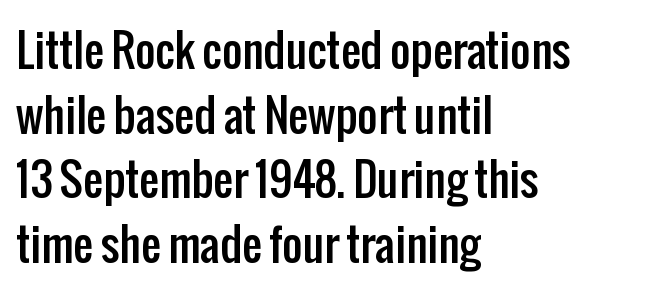
Q: Is the text italic (slanted)? A: No, it is upright.
Q: Is the typeface a serif or a sans-serif typeface? A: Sans-serif.
Q: Is the text underlined? A: No.
Q: How is the paragraph aligned? A: Left-aligned.
Q: Is the spacing between letters normal or unusually wide? A: Normal.
Q: Is the spacing between lines tight, normal or loose? A: Normal.
Q: Width (condensed, normal, or wide)? A: Condensed.
Q: Stroke contrast? A: Low.
Q: x-height? A: Medium.
Q: Monospaced? A: No.
